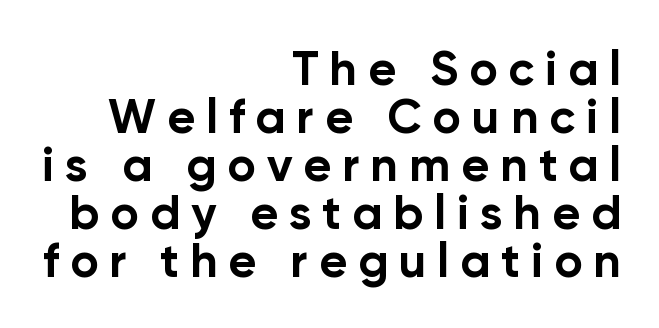
{"serif": "no", "italic": "no", "bold": "yes", "weight": "bold", "width": "normal", "stroke_contrast": "low", "x_height": "medium", "monospaced": "no", "underline": "no", "align": "right", "line_spacing": "tight", "line_spacing_ratio": 1.0, "letter_spacing": "wide", "letter_spacing_em": 0.23, "glyph_px": 48}
